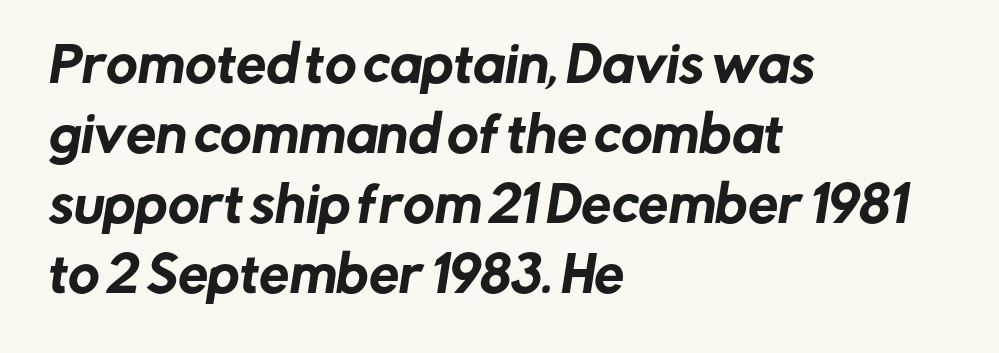
The ragged edge is on the right, which tells us the setting is flush left. The rendering uses a moderate line-height, typical for paragraphs. The glyphs are unaccompanied by any horizontal stroke below them. Compared with typical body copy, the letter spacing here is the same. These lines are rendered in a variable-pitch font. Regarding serifs, this sample does without them.
